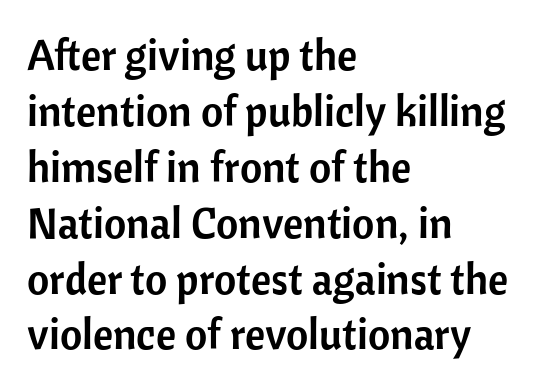
Q: Is the text italic (slanted)? A: No, it is upright.
Q: Is the typeface a serif or a sans-serif typeface? A: Sans-serif.
Q: Is the text underlined? A: No.
Q: How is the paragraph aligned? A: Left-aligned.
Q: Is the spacing between letters normal or unusually wide? A: Normal.
Q: Is the spacing between lines tight, normal or loose? A: Normal.
Q: Width (condensed, normal, or wide)? A: Normal.
Q: Stroke contrast? A: Low.
Q: x-height? A: Medium.
Q: Monospaced? A: No.
